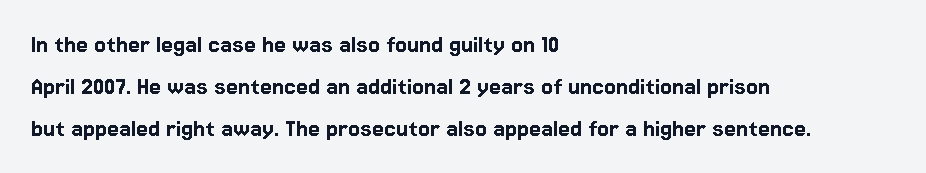
The image shows 27 px text type, upright; set left-aligned, normal line spacing (1.55x), normal letter spacing, not underlined.
